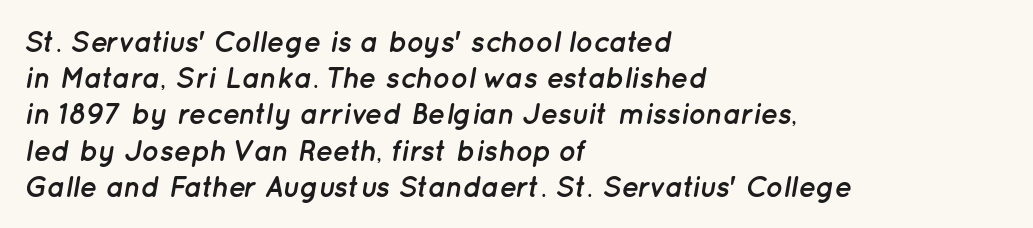
The image shows 29 px semibold type, italic (leaning right); set left-aligned, normal line spacing (1.25x), normal letter spacing, not underlined; low stroke contrast and a medium x-height.
